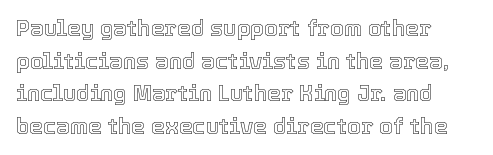
The image shows 22 px text type, upright; set normal line spacing (1.48x), normal letter spacing, not underlined.
